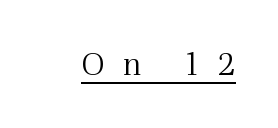
Italic? Not at all — the glyphs are vertical. The typeface has the unassuming heft of standard copy or less. Loose tracking; the words dissolve into strings of separated letters. The face used here is proportionally spaced, like ordinary book or web type. Has an underline been added? It has.
